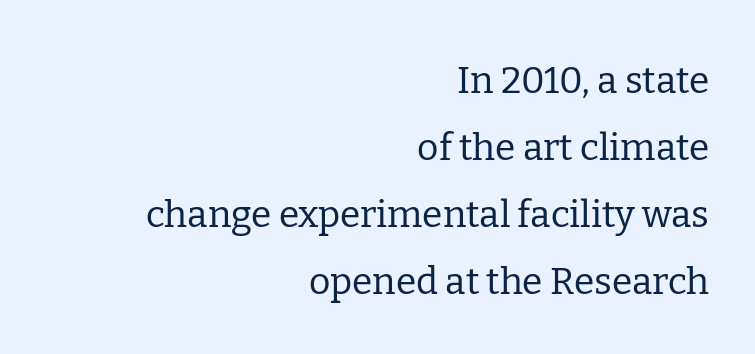
The image shows 37 px regular-weight serif type, upright; set right-aligned, line spacing 1.81x, normal letter spacing, not underlined; low stroke contrast and a medium x-height.
